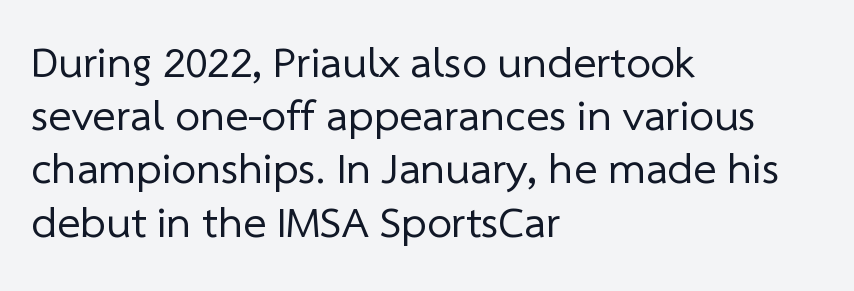
The image shows 44 px regular-weight sans-serif type; set left-aligned, line spacing 1.21x, normal letter spacing, not underlined; low stroke contrast and a medium x-height.
